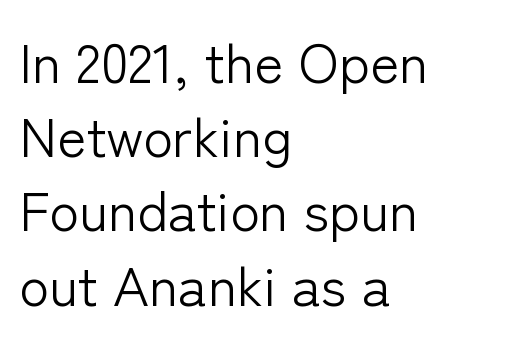
The image shows 55 px light sans-serif type, upright; set left-aligned, normal line spacing (1.35x), normal letter spacing, not underlined; low stroke contrast and a medium x-height.
